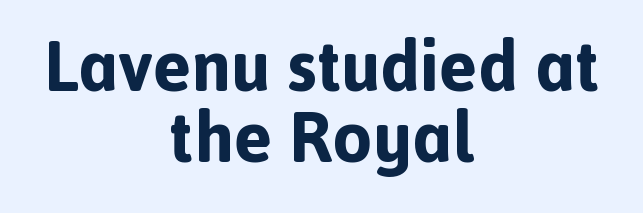
Q: Is the text bold? A: Yes.
Q: Is the text italic (slanted)? A: No, it is upright.
Q: Is the typeface a serif or a sans-serif typeface? A: Sans-serif.
Q: Is the text underlined? A: No.
Q: How is the paragraph aligned? A: Centered.
Q: Is the spacing between letters normal or unusually wide? A: Normal.
Q: Is the spacing between lines tight, normal or loose? A: Tight.
Q: Width (condensed, normal, or wide)? A: Normal.
Q: x-height? A: Medium.
Q: Monospaced? A: No.
